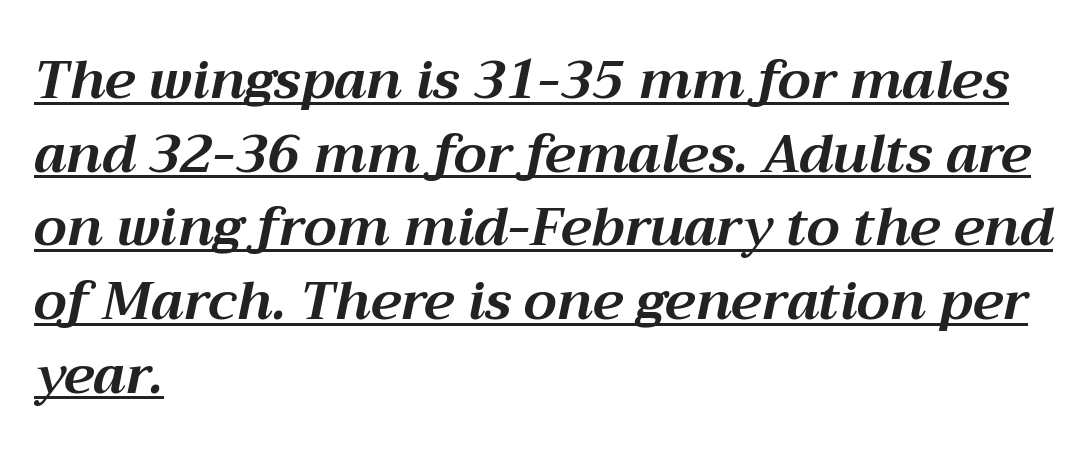
The image shows 53 px bold type, italic (leaning right); set left-aligned, normal line spacing (1.39x), normal letter spacing, underlined; medium stroke contrast and a medium x-height.
